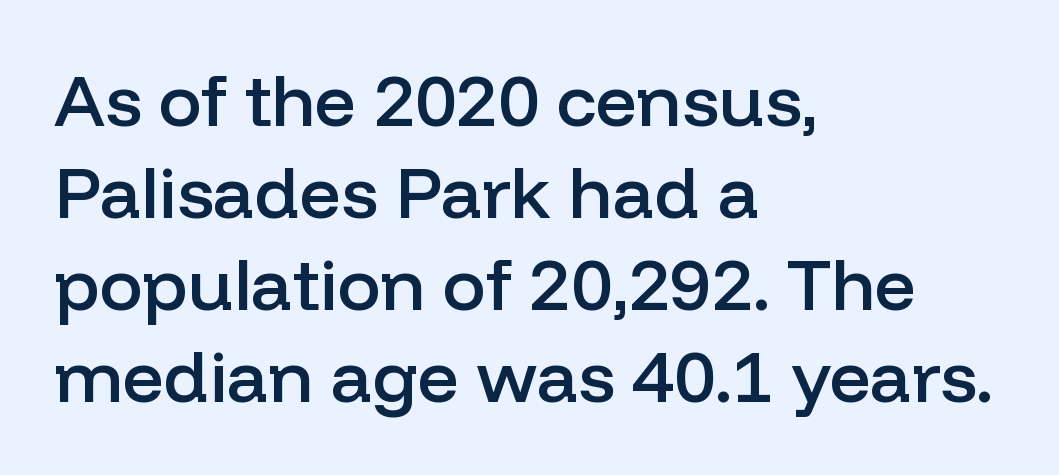
The image shows 72 px semibold sans-serif type, upright; set left-aligned, normal line spacing (1.28x), normal letter spacing, not underlined; low stroke contrast and a medium x-height.
